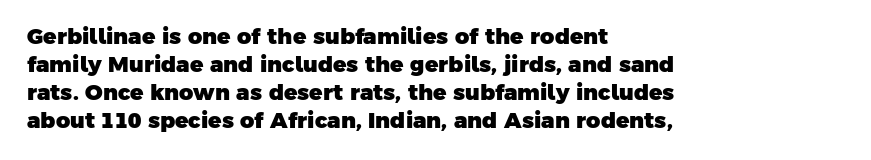
{"bold": "yes", "underline": "no", "align": "left", "line_spacing": "normal", "line_spacing_ratio": 1.27, "letter_spacing": "normal", "letter_spacing_em": 0.0, "glyph_px": 22}
